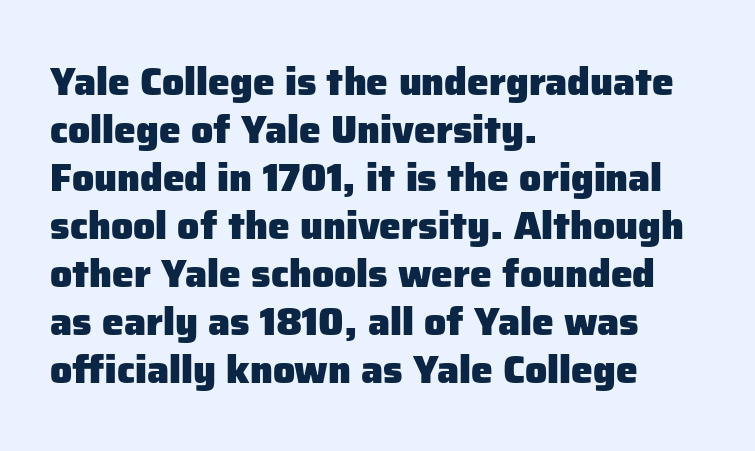
The designer went with a sans here, leaving each stem footless. Posture: vertical. A typesetter would call this proportional, since set widths differ per character. Anything drawn beneath the words? Only blank space.
